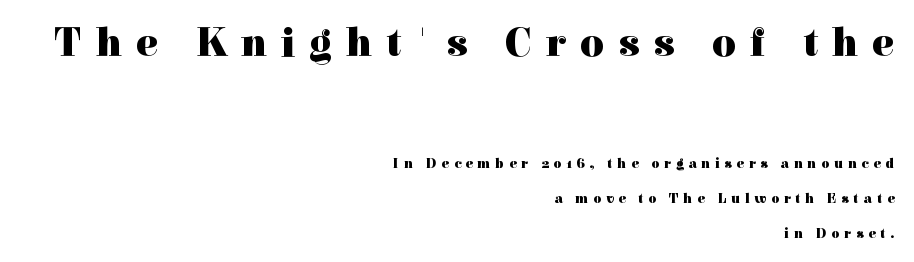
Q: Is the text bold? A: Yes.
Q: Is the text italic (slanted)? A: No, it is upright.
Q: Is the typeface a serif or a sans-serif typeface? A: Serif.
Q: Is the text underlined? A: No.
Q: How is the paragraph aligned? A: Right-aligned.
Q: Is the spacing between letters normal or unusually wide? A: Unusually wide.
Q: Is the spacing between lines tight, normal or loose? A: Loose.
Q: Which block of text is set in a larger size, the first (top) or the second (bottom)? A: The first (top) one.
Q: Width (condensed, normal, or wide)? A: Normal.
Q: x-height? A: Medium.
Q: Monospaced? A: No.
